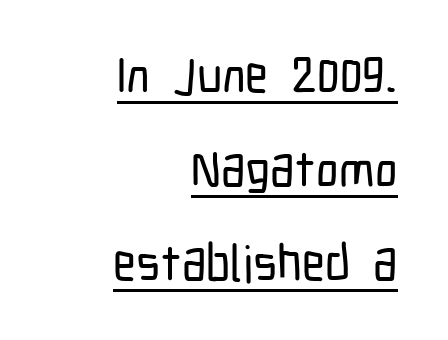
Q: Is the text italic (slanted)? A: No, it is upright.
Q: Is the typeface a serif or a sans-serif typeface? A: Sans-serif.
Q: Is the text underlined? A: Yes.
Q: How is the paragraph aligned? A: Right-aligned.
Q: Is the spacing between letters normal or unusually wide? A: Normal.
Q: Width (condensed, normal, or wide)? A: Condensed.
Q: Stroke contrast? A: Low.
Q: x-height? A: Medium.
Q: Monospaced? A: No.
